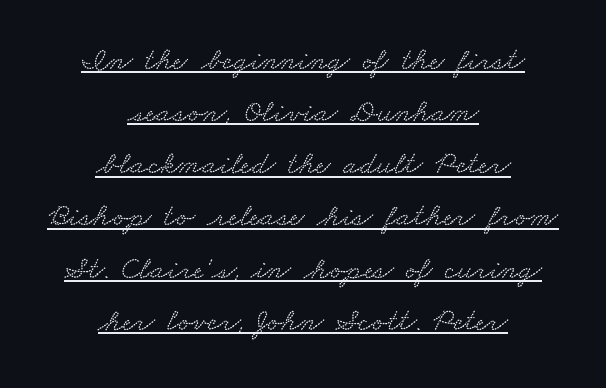
The image shows 32 px wide serif type; set centered, normal line spacing (1.63x), normal letter spacing, underlined; medium stroke contrast and a small x-height.
